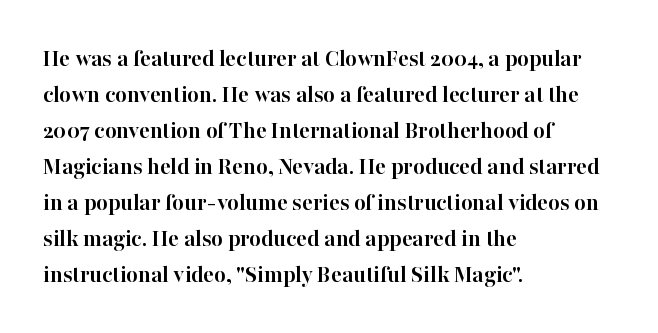
Q: Is the text bold? A: Yes.
Q: Is the text italic (slanted)? A: No, it is upright.
Q: Is the text underlined? A: No.
Q: How is the paragraph aligned? A: Left-aligned.
Q: Is the spacing between letters normal or unusually wide? A: Normal.
Q: Is the spacing between lines tight, normal or loose? A: Normal.
